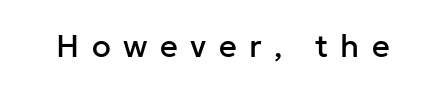
The image shows 31 px sans-serif type, upright; set unusually wide letter spacing (+0.4 em), not underlined; low stroke contrast and a medium x-height.
